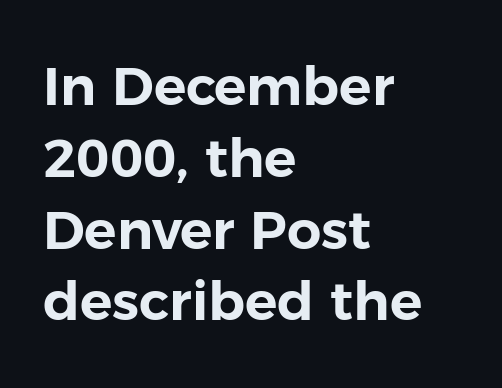
The space directly below the letters is spotless. Notice how the stems are strictly vertical — no italics here. Does the type have serifs? No, each stem ends abruptly. Where is the straight margin? On the left.
